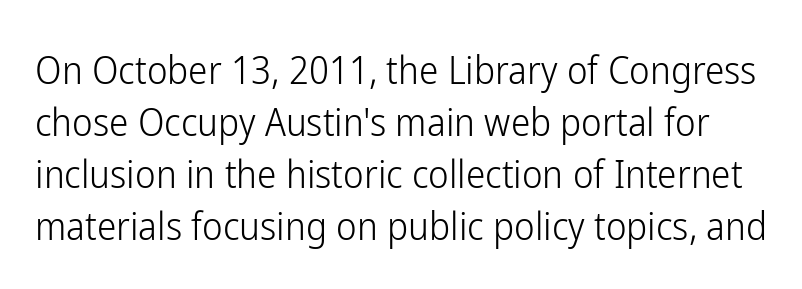
{"serif": "no", "italic": "no", "bold": "no", "weight": "light", "width": "condensed", "stroke_contrast": "low", "x_height": "medium", "monospaced": "no", "underline": "no", "line_spacing": "normal", "line_spacing_ratio": 1.33, "letter_spacing": "normal", "letter_spacing_em": 0.0, "glyph_px": 39}
